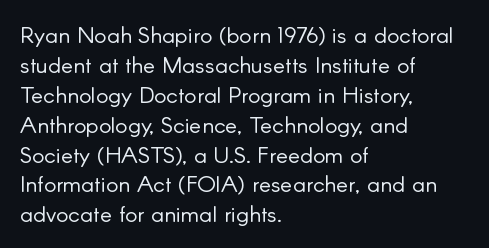
Q: Is the text bold? A: No.
Q: Is the text italic (slanted)? A: No, it is upright.
Q: Is the text underlined? A: No.
Q: How is the paragraph aligned? A: Left-aligned.
Q: Is the spacing between letters normal or unusually wide? A: Normal.
Q: Is the spacing between lines tight, normal or loose? A: Normal.
